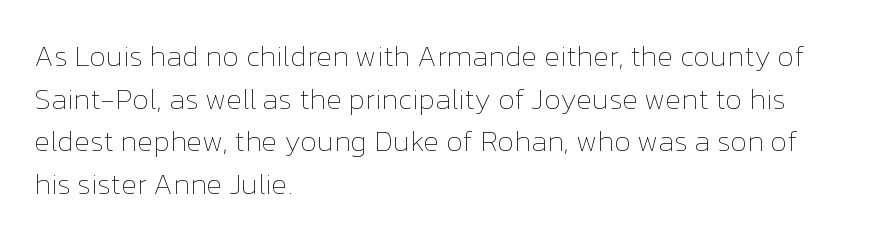
{"italic": "no", "bold": "no", "weight": "thin", "width": "normal", "stroke_contrast": "low", "x_height": "medium", "monospaced": "no", "underline": "no", "align": "left", "line_spacing": "normal", "line_spacing_ratio": 1.47, "letter_spacing": "normal", "letter_spacing_em": 0.0, "glyph_px": 29}
